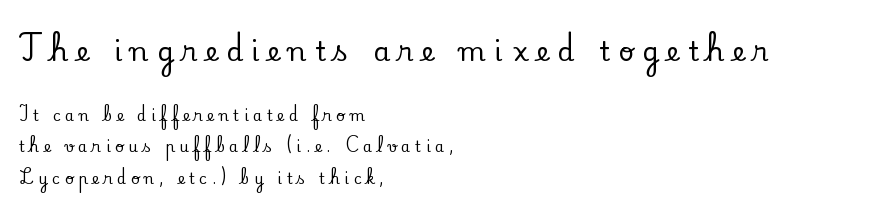
The image shows 27 px text type, upright; set left-aligned, loose line spacing (2.11x), unusually wide letter spacing (+0.31 em), not underlined; the first (top) block is 1.8x larger.
